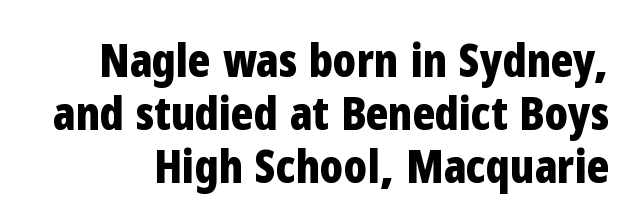
Q: Is the text bold? A: Yes.
Q: Is the text italic (slanted)? A: No, it is upright.
Q: Is the typeface a serif or a sans-serif typeface? A: Sans-serif.
Q: Is the text underlined? A: No.
Q: Is the spacing between letters normal or unusually wide? A: Normal.
Q: Is the spacing between lines tight, normal or loose? A: Tight.
Q: Width (condensed, normal, or wide)? A: Condensed.
Q: Stroke contrast? A: Low.
Q: x-height? A: Medium.
Q: Monospaced? A: No.
